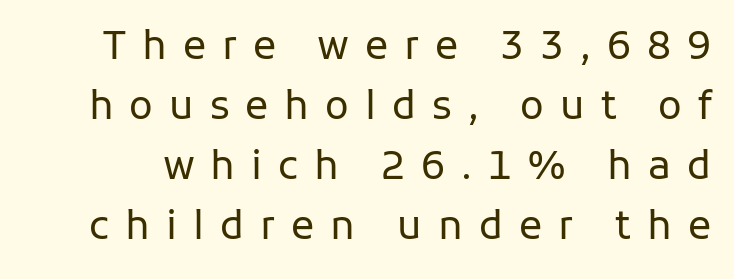
Q: Is the text bold? A: No.
Q: Is the text italic (slanted)? A: No, it is upright.
Q: Is the typeface a serif or a sans-serif typeface? A: Sans-serif.
Q: Is the text underlined? A: No.
Q: Is the spacing between letters normal or unusually wide? A: Unusually wide.
Q: Is the spacing between lines tight, normal or loose? A: Normal.
Q: Width (condensed, normal, or wide)? A: Normal.
Q: Stroke contrast? A: Low.
Q: x-height? A: Medium.
Q: Monospaced? A: No.
